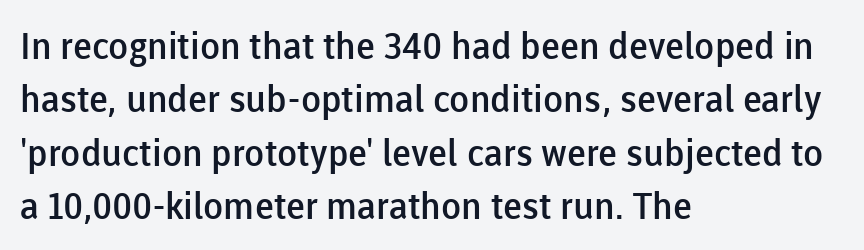
The image shows 37 px semibold sans-serif type, upright; set left-aligned, normal line spacing (1.44x), normal letter spacing, not underlined; low stroke contrast and a medium x-height.
